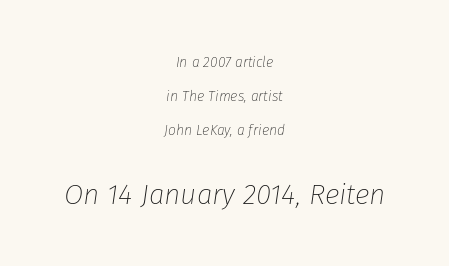
The image shows 28 px thin type, italic (leaning right); set centered, loose line spacing (2.42x), normal letter spacing, not underlined; the second (bottom) block is 2.0x larger; low stroke contrast and a medium x-height.
